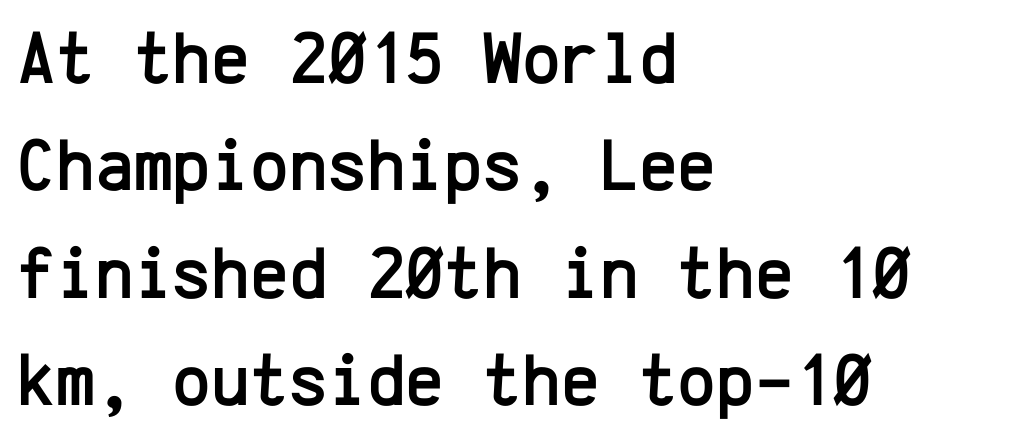
Grotesque or geometric, the face here clearly has no serifs. Monospaced: the letters line up in strict vertical columns. This sample uses an upright cut, with every glyph sitting square on the baseline. Quick note: underline off. Does the copy run flush right? No — it runs flush left. Normally led — the rows are evenly, conventionally spaced.
